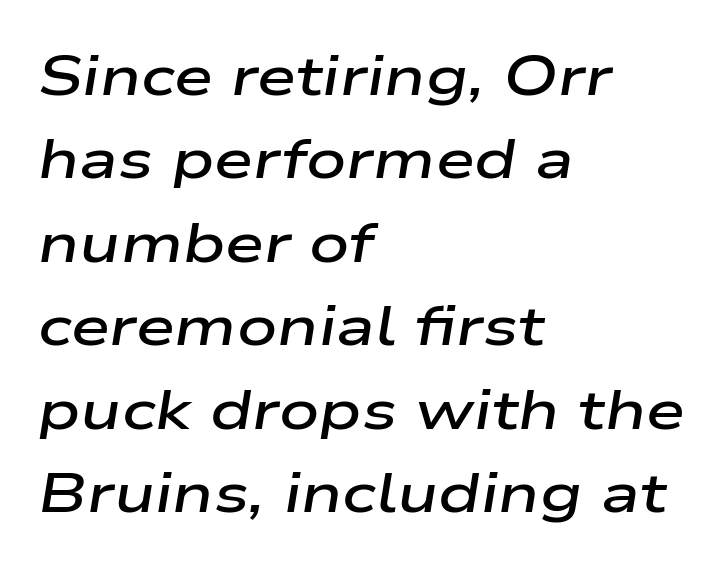
Has an underline been added? It has not. Compared with ordinary roman type, these characters are visibly tilted. Looks like regular typesetting: each glyph gets only the width it needs. The characters look somewhat weighty, a semibold short of true bold. Nothing unusual about the tracking: characters are spaced as the font intends. The rendering uses a moderate line-height, typical for paragraphs.
